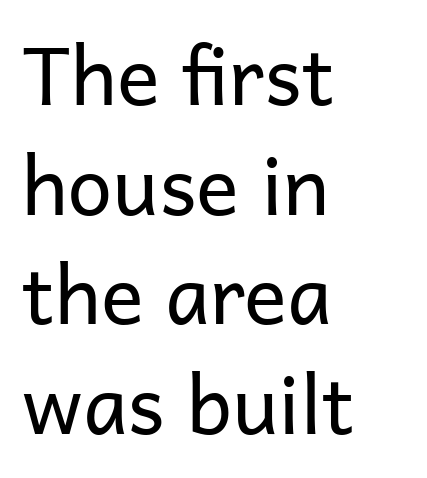
Q: Is the text bold? A: No.
Q: Is the text italic (slanted)? A: No, it is upright.
Q: Is the typeface a serif or a sans-serif typeface? A: Sans-serif.
Q: Is the text underlined? A: No.
Q: How is the paragraph aligned? A: Left-aligned.
Q: Is the spacing between letters normal or unusually wide? A: Normal.
Q: Is the spacing between lines tight, normal or loose? A: Normal.
Q: Width (condensed, normal, or wide)? A: Normal.
Q: Stroke contrast? A: Low.
Q: x-height? A: Medium.
Q: Monospaced? A: No.
